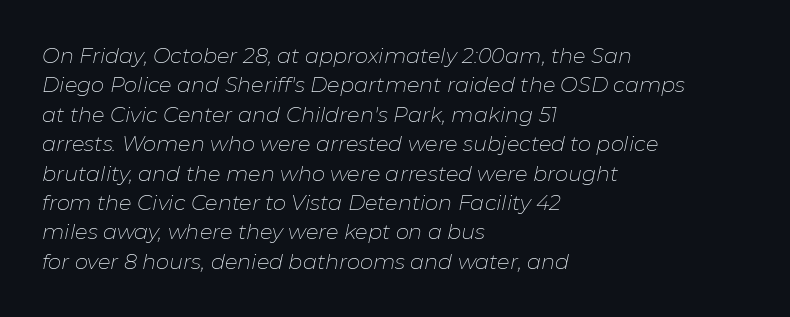
{"italic": "yes", "lean": "right", "slant_degrees": 11, "bold": "no", "underline": "no", "align": "left", "line_spacing": "normal", "line_spacing_ratio": 1.4, "letter_spacing": "normal", "letter_spacing_em": 0.0, "glyph_px": 21}
